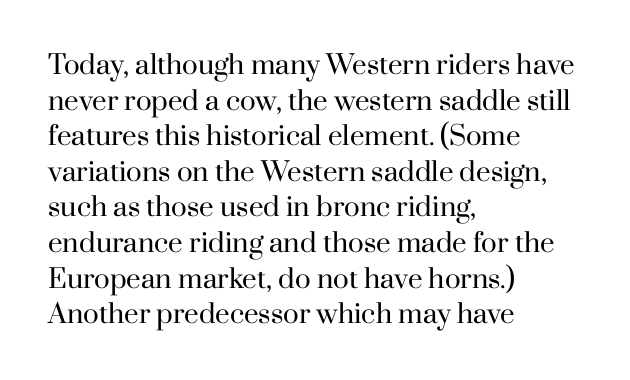
The image shows 26 px text type, upright; set left-aligned, normal line spacing (1.37x), normal letter spacing, not underlined.
